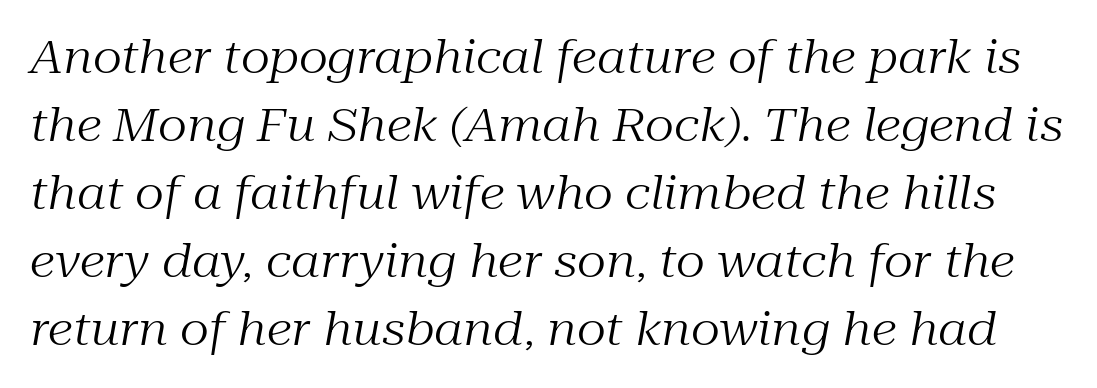
{"serif": "yes", "italic": "yes", "lean": "right", "slant_degrees": 10, "bold": "no", "weight": "regular", "width": "normal", "stroke_contrast": "medium", "x_height": "medium", "monospaced": "no", "underline": "no", "line_spacing": "normal", "line_spacing_ratio": 1.48, "letter_spacing": "normal", "letter_spacing_em": 0.0, "glyph_px": 46}
